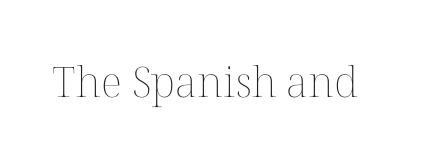
{"italic": "no", "bold": "no", "weight": "thin", "width": "normal", "stroke_contrast": "medium", "x_height": "medium", "monospaced": "no", "underline": "no", "letter_spacing": "normal", "letter_spacing_em": 0.0, "glyph_px": 42}
